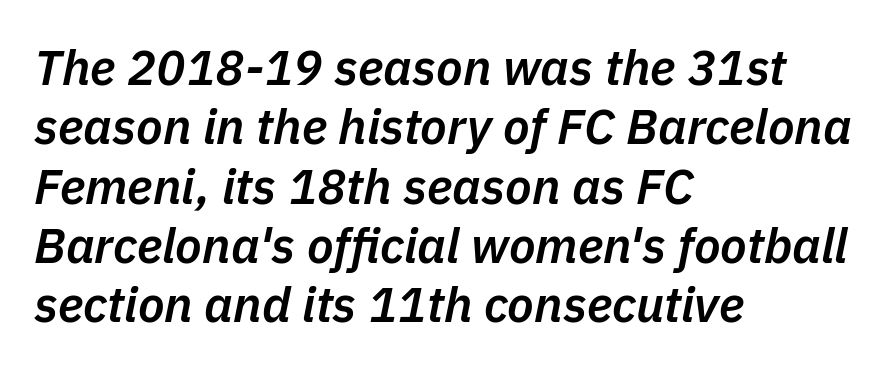
Left-aligned paragraph, ragged on the right. Does extra space separate the letters? No, they use regular spacing. These words are printed semibold, heavier than regular yet not bold. Bare-footed words on every line. Here the designer chose a conventional face with non-uniform glyph widths. The axis of the letterforms is tilted away from vertical.
